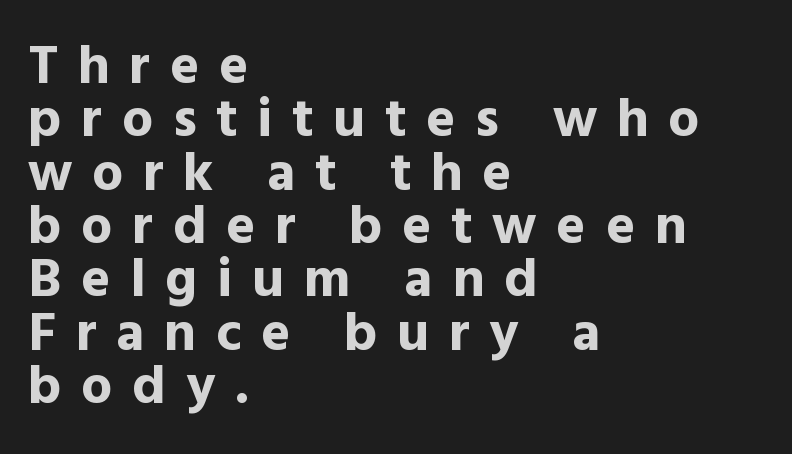
Q: Is the text bold? A: Yes.
Q: Is the text italic (slanted)? A: No, it is upright.
Q: Is the typeface a serif or a sans-serif typeface? A: Sans-serif.
Q: Is the text underlined? A: No.
Q: How is the paragraph aligned? A: Left-aligned.
Q: Is the spacing between letters normal or unusually wide? A: Unusually wide.
Q: Is the spacing between lines tight, normal or loose? A: Tight.
Q: Width (condensed, normal, or wide)? A: Normal.
Q: x-height? A: Medium.
Q: Monospaced? A: No.
